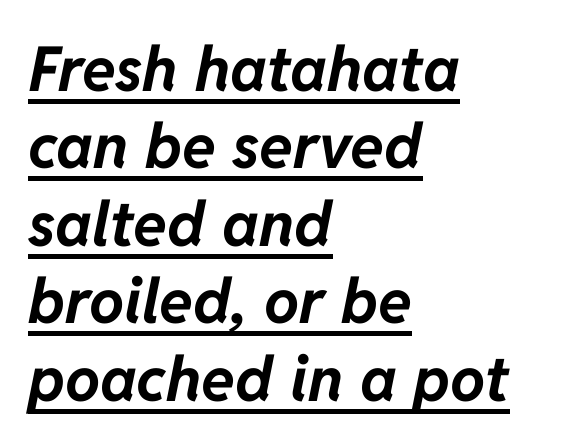
Q: Is the text bold? A: Yes.
Q: Is the text italic (slanted)? A: Yes, it leans right by about 11 degrees.
Q: Is the text underlined? A: Yes.
Q: How is the paragraph aligned? A: Left-aligned.
Q: Is the spacing between letters normal or unusually wide? A: Normal.
Q: Is the spacing between lines tight, normal or loose? A: Normal.
Q: Width (condensed, normal, or wide)? A: Normal.
Q: Stroke contrast? A: Low.
Q: x-height? A: Medium.
Q: Monospaced? A: No.
